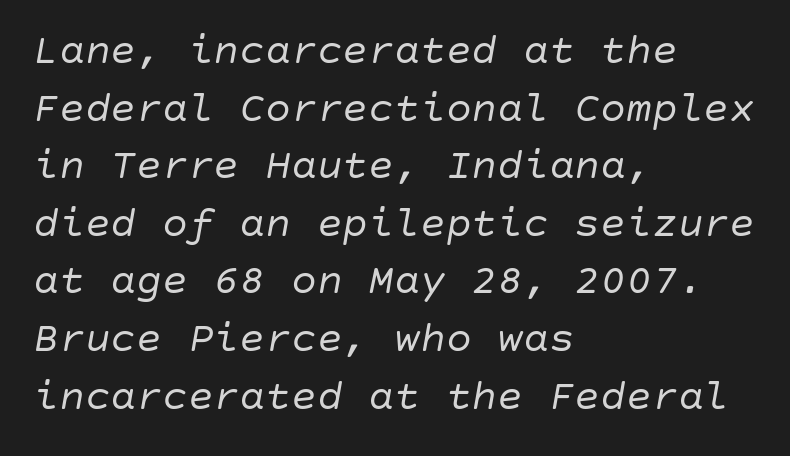
Q: Is the text bold? A: No.
Q: Is the text italic (slanted)? A: Yes, it leans right by about 10 degrees.
Q: Is the text underlined? A: No.
Q: How is the paragraph aligned? A: Left-aligned.
Q: Is the spacing between letters normal or unusually wide? A: Normal.
Q: Is the spacing between lines tight, normal or loose? A: Normal.
Q: Width (condensed, normal, or wide)? A: Normal.
Q: Stroke contrast? A: Low.
Q: x-height? A: Large.
